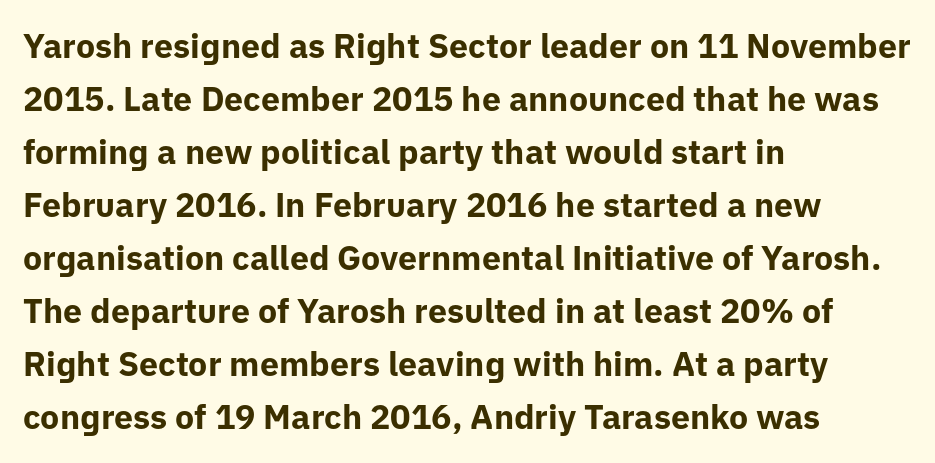
Looks like regular typesetting: each glyph gets only the width it needs. Underline: absent. Nope, not italic — everything's standing straight. Compared with a centered layout, this one pins lines to the left instead. Line spacing here is normal. Compared with typical body copy, the letter spacing here is the same.
